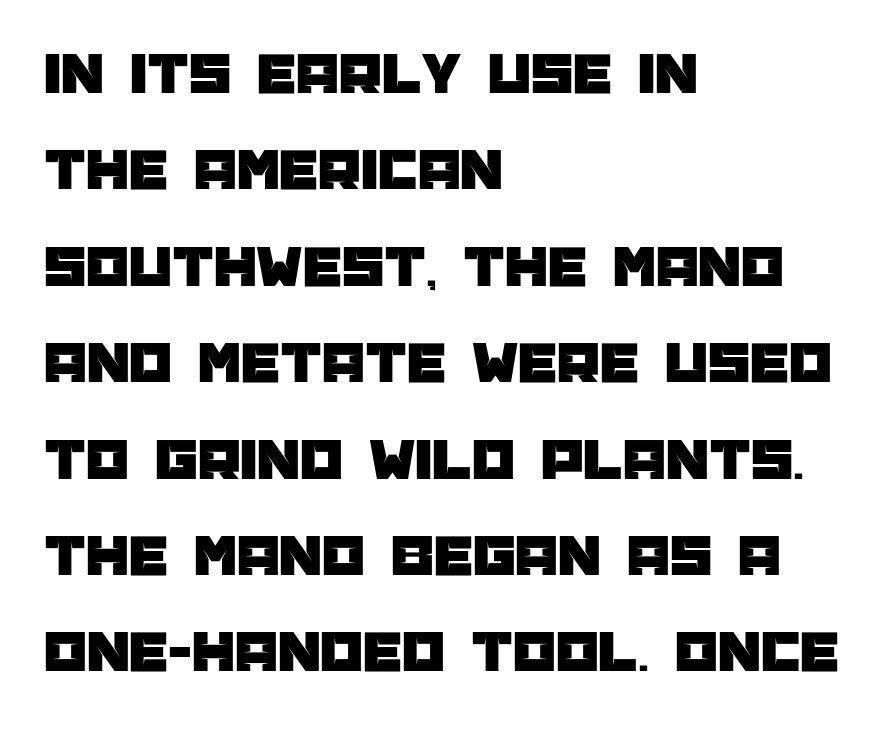
Q: Is the text italic (slanted)? A: No, it is upright.
Q: Is the typeface a serif or a sans-serif typeface? A: Sans-serif.
Q: Is the text underlined? A: No.
Q: How is the paragraph aligned? A: Left-aligned.
Q: Is the spacing between letters normal or unusually wide? A: Normal.
Q: Is the spacing between lines tight, normal or loose? A: Normal.
Q: Width (condensed, normal, or wide)? A: Normal.
Q: Stroke contrast? A: Low.
Q: x-height? A: Large.
Q: Monospaced? A: No.
